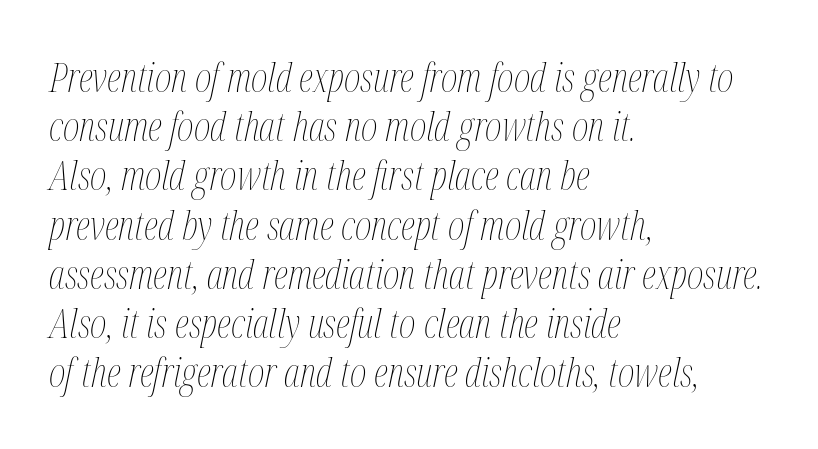
The image shows 40 px thin, condensed type, italic (leaning right); set left-aligned, line spacing 1.23x, normal letter spacing, not underlined; medium stroke contrast and a medium x-height.
